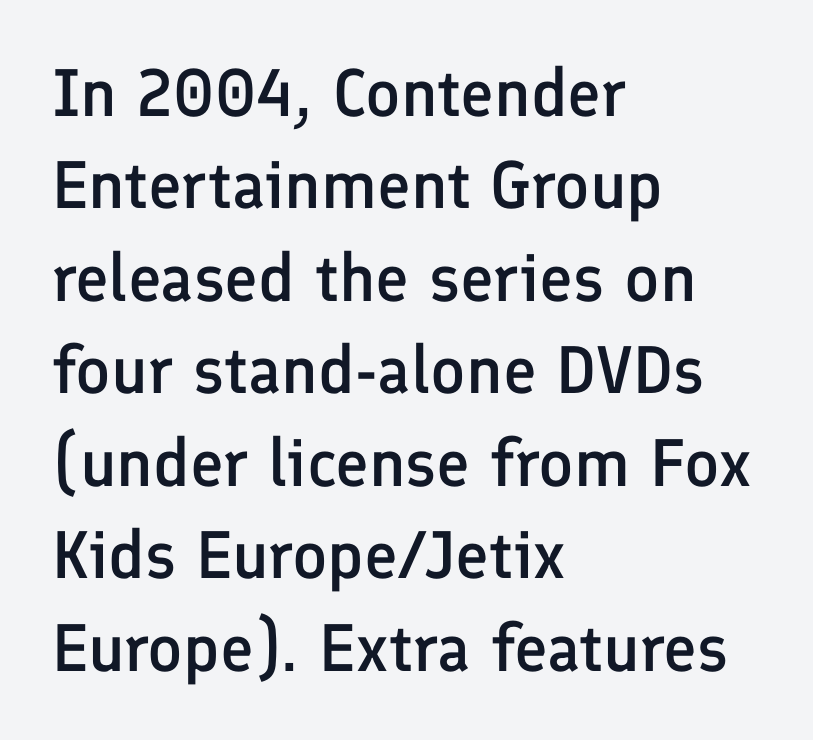
{"serif": "no", "italic": "no", "bold": "semi", "weight": "semibold", "width": "normal", "stroke_contrast": "low", "x_height": "medium", "monospaced": "no", "underline": "no", "align": "left", "line_spacing": "normal", "line_spacing_ratio": 1.38, "letter_spacing": "normal", "letter_spacing_em": 0.0, "glyph_px": 67}
